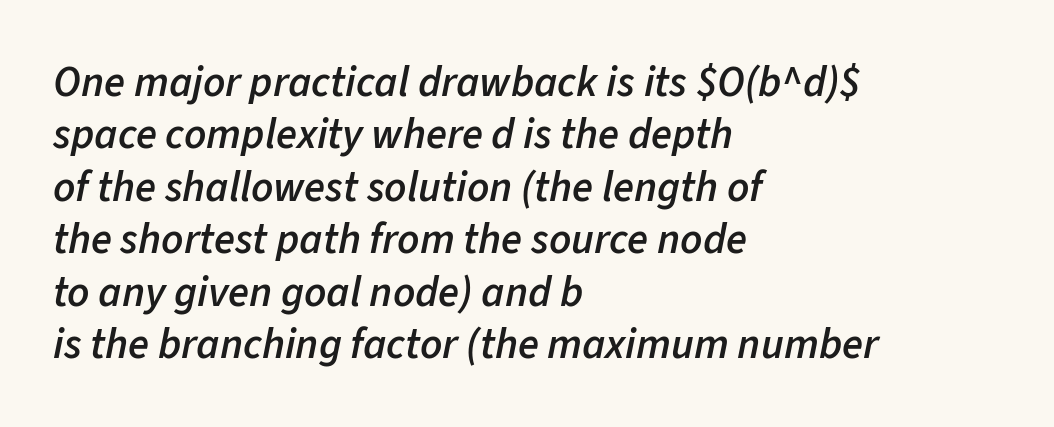
Horizontal alignment here is leftward, the default for most running prose. The strip under each line holds only bare page. You could not count columns in this text — the font is proportionally spaced. Look at the stroke-to-counter ratio: somewhat heavy, a semibold. This sample uses an oblique cut, with every glyph tilted off the vertical. In terms of letterspacing, this is plain default setting.
